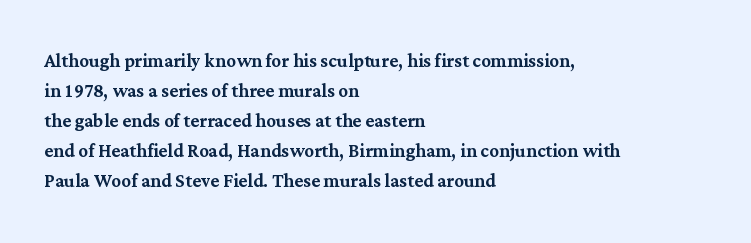
Q: Is the text italic (slanted)? A: No, it is upright.
Q: Is the text underlined? A: No.
Q: How is the paragraph aligned? A: Left-aligned.
Q: Is the spacing between letters normal or unusually wide? A: Normal.
Q: Is the spacing between lines tight, normal or loose? A: Normal.
